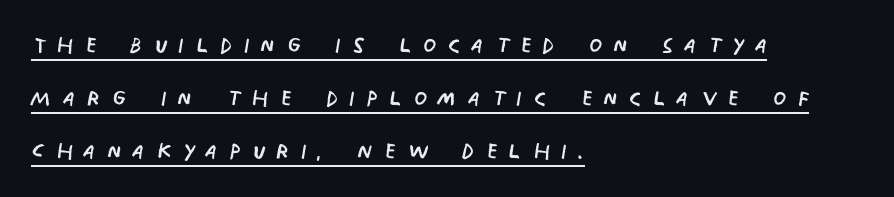
{"serif": "no", "bold": "no", "weight": "regular", "width": "condensed", "stroke_contrast": "low", "x_height": "large", "monospaced": "no", "underline": "yes", "align": "left", "line_spacing_ratio": 1.77, "letter_spacing": "wide", "letter_spacing_em": 0.37, "glyph_px": 30}
